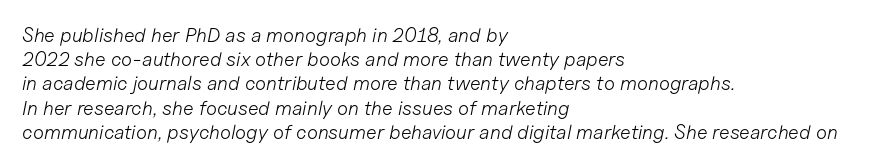
{"italic": "yes", "lean": "right", "slant_degrees": 11, "bold": "no", "underline": "no", "align": "left", "line_spacing_ratio": 1.21, "letter_spacing": "normal", "letter_spacing_em": 0.0, "glyph_px": 20}
